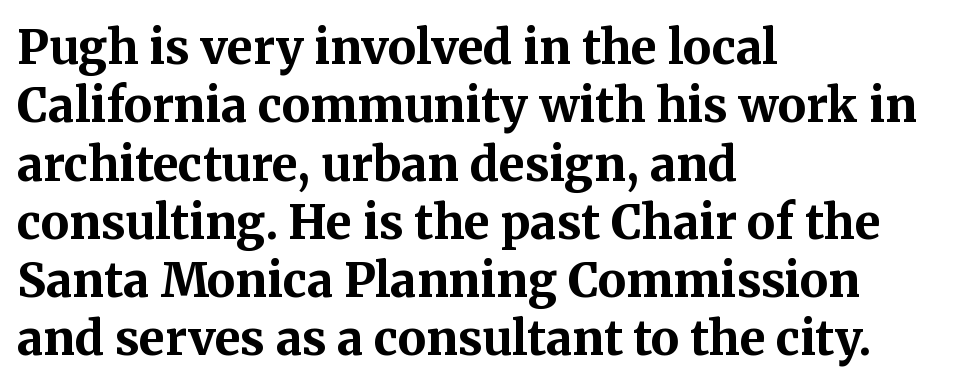
{"serif": "yes", "italic": "no", "bold": "yes", "weight": "bold", "width": "normal", "stroke_contrast": "medium", "x_height": "medium", "monospaced": "no", "underline": "no", "align": "left", "line_spacing_ratio": 1.24, "letter_spacing": "normal", "letter_spacing_em": 0.0, "glyph_px": 47}
